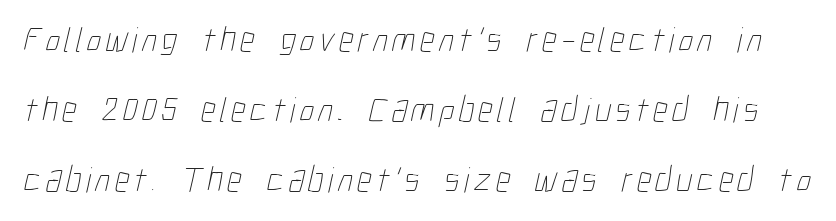
Q: Is the text bold? A: No.
Q: Is the text underlined? A: No.
Q: Is the spacing between lines tight, normal or loose? A: Loose.
Q: Width (condensed, normal, or wide)? A: Condensed.
Q: Stroke contrast? A: Low.
Q: x-height? A: Medium.
Q: Monospaced? A: No.
